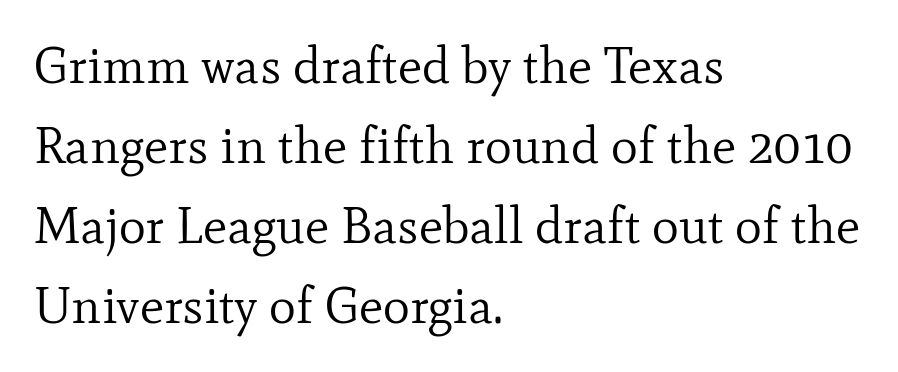
Regarding leading, the lines here are spaced in the standard way. Default kerning and tracking; the words read as compact shapes. Upright lettering throughout. Is this a fixed-width face? No — the glyphs have proportional, varying widths.
